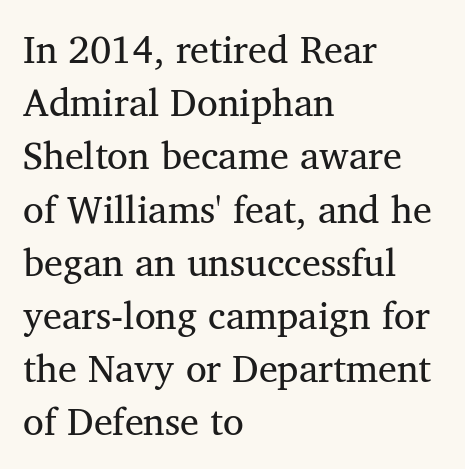
The image shows 38 px regular-weight serif type; set left-aligned, normal line spacing (1.4x), normal letter spacing, not underlined; medium stroke contrast and a medium x-height.
